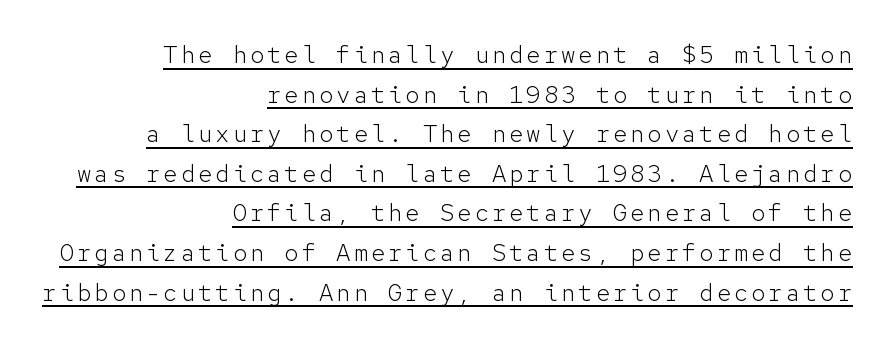
The designer left line spacing at the default. Heft: none added — not bold. Has an underline been added? It has. Is the block centered? No — it sits flush against the right margin. Characters remain perfectly vertical along every line.
